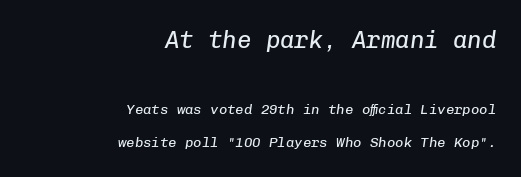
The rendering uses a large line-height, opening up the rows. The foot of each line stays bare and open. This is oblique type, the kind used for emphasis or titles. Summary of weight: not heavy and not bold. The passage is arranged like a letterhead date or caption credit — flush right.
